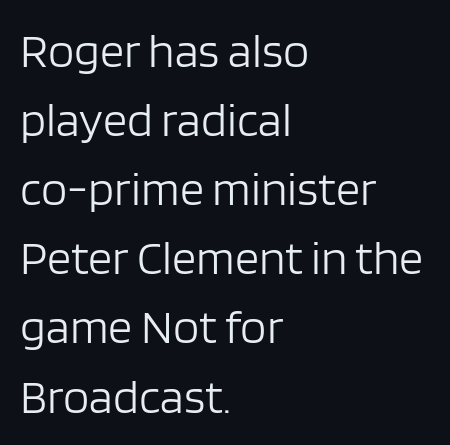
{"serif": "no", "italic": "no", "bold": "no", "weight": "light", "width": "normal", "stroke_contrast": "low", "x_height": "large", "monospaced": "no", "underline": "no", "align": "left", "line_spacing": "normal", "line_spacing_ratio": 1.44, "letter_spacing": "normal", "letter_spacing_em": 0.0, "glyph_px": 48}
